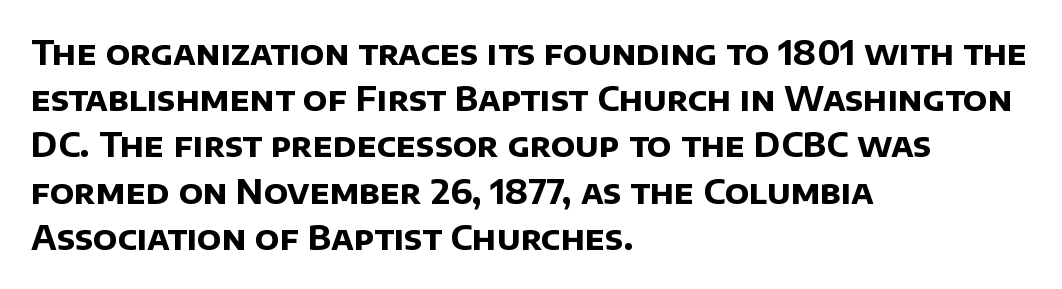
The image shows 33 px bold sans-serif type; set left-aligned, normal line spacing (1.4x), normal letter spacing, not underlined; low stroke contrast and a large x-height.
